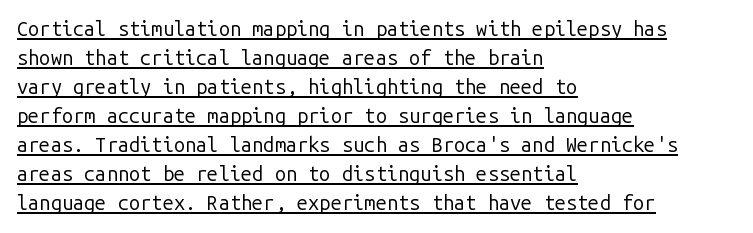
Q: Is the text bold? A: No.
Q: Is the text italic (slanted)? A: No, it is upright.
Q: Is the text underlined? A: Yes.
Q: How is the paragraph aligned? A: Left-aligned.
Q: Is the spacing between letters normal or unusually wide? A: Normal.
Q: Is the spacing between lines tight, normal or loose? A: Normal.
